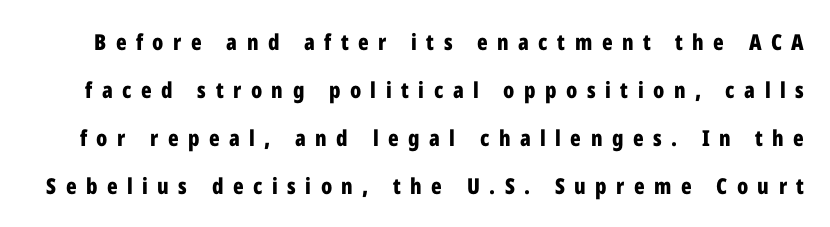
{"italic": "no", "bold": "yes", "underline": "no", "line_spacing": "loose", "line_spacing_ratio": 2.18, "letter_spacing": "wide", "letter_spacing_em": 0.43, "glyph_px": 22}
